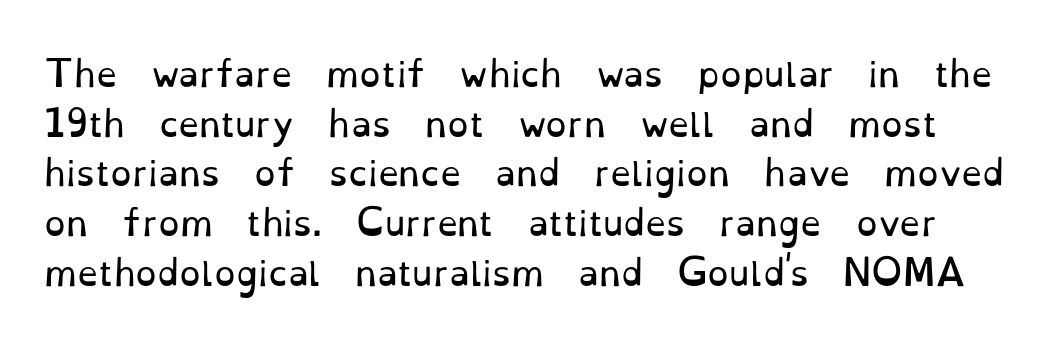
The passage shown stacks its lines at a standard gap. Beneath every word, the page is bare. Bold? No — there's no thickening of the strokes. You could not count columns in this text — the font is proportionally spaced.
